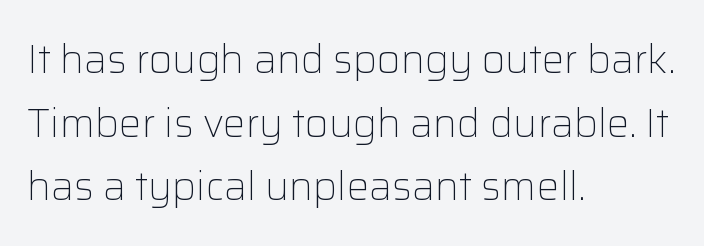
Q: Is the text bold? A: No.
Q: Is the text italic (slanted)? A: No, it is upright.
Q: Is the typeface a serif or a sans-serif typeface? A: Sans-serif.
Q: Is the text underlined? A: No.
Q: How is the paragraph aligned? A: Left-aligned.
Q: Is the spacing between letters normal or unusually wide? A: Normal.
Q: Is the spacing between lines tight, normal or loose? A: Normal.
Q: Width (condensed, normal, or wide)? A: Normal.
Q: Stroke contrast? A: Low.
Q: x-height? A: Medium.
Q: Monospaced? A: No.
